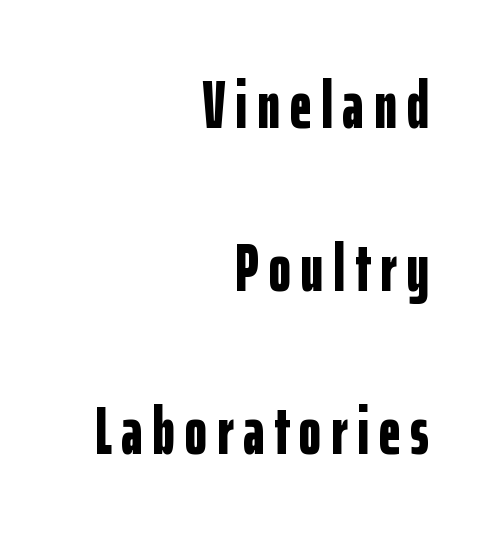
The image shows 68 px bold, condensed sans-serif type, upright; set right-aligned, loose line spacing (2.4x), not underlined; low stroke contrast and a medium x-height.
